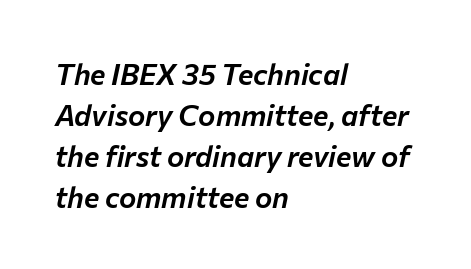
The image shows 29 px text type, italic (leaning right); set left-aligned, normal line spacing (1.41x), normal letter spacing, not underlined; low stroke contrast and a medium x-height.
